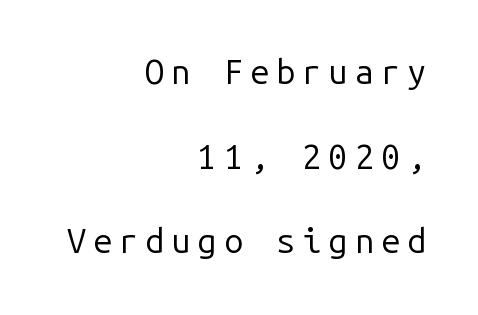
{"serif": "no", "italic": "no", "bold": "no", "weight": "regular", "width": "normal", "stroke_contrast": "low", "x_height": "medium", "monospaced": "yes", "underline": "no", "align": "right", "line_spacing": "loose", "line_spacing_ratio": 2.49, "letter_spacing": "wide", "letter_spacing_em": 0.21, "glyph_px": 34}
